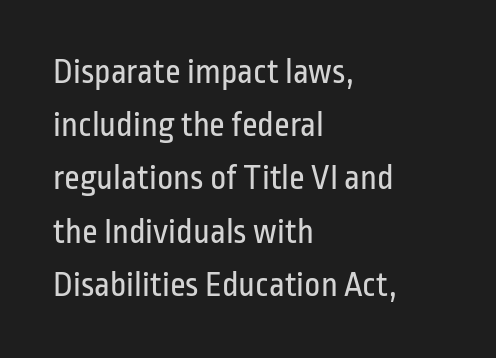
Q: Is the text bold? A: No.
Q: Is the text italic (slanted)? A: No, it is upright.
Q: Is the typeface a serif or a sans-serif typeface? A: Sans-serif.
Q: Is the text underlined? A: No.
Q: How is the paragraph aligned? A: Left-aligned.
Q: Is the spacing between letters normal or unusually wide? A: Normal.
Q: Is the spacing between lines tight, normal or loose? A: Normal.
Q: Width (condensed, normal, or wide)? A: Condensed.
Q: Stroke contrast? A: Low.
Q: x-height? A: Medium.
Q: Monospaced? A: No.
